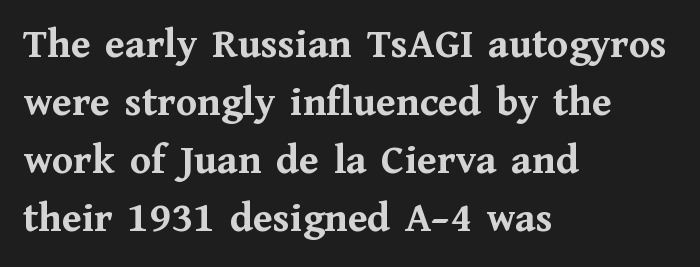
{"serif": "yes", "italic": "no", "bold": "yes", "weight": "semibold", "width": "normal", "stroke_contrast": "medium", "x_height": "medium", "monospaced": "no", "underline": "no", "align": "left", "line_spacing": "normal", "line_spacing_ratio": 1.35, "letter_spacing": "normal", "letter_spacing_em": 0.0, "glyph_px": 43}
